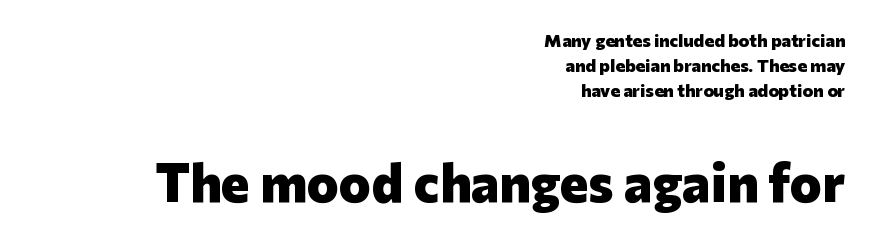
Q: Is the text bold? A: Yes.
Q: Is the text italic (slanted)? A: No, it is upright.
Q: Is the typeface a serif or a sans-serif typeface? A: Sans-serif.
Q: Is the text underlined? A: No.
Q: How is the paragraph aligned? A: Right-aligned.
Q: Is the spacing between letters normal or unusually wide? A: Normal.
Q: Is the spacing between lines tight, normal or loose? A: Normal.
Q: Which block of text is set in a larger size, the first (top) or the second (bottom)? A: The second (bottom) one.
Q: Width (condensed, normal, or wide)? A: Normal.
Q: Stroke contrast? A: Low.
Q: x-height? A: Medium.
Q: Monospaced? A: No.
